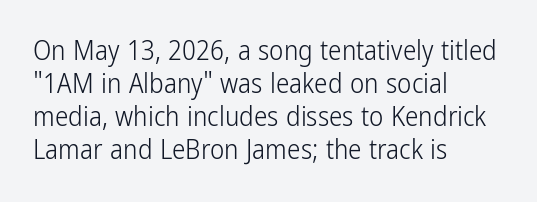
The image shows 27 px text type, upright; set left-aligned, line spacing 1.22x, normal letter spacing, not underlined.
